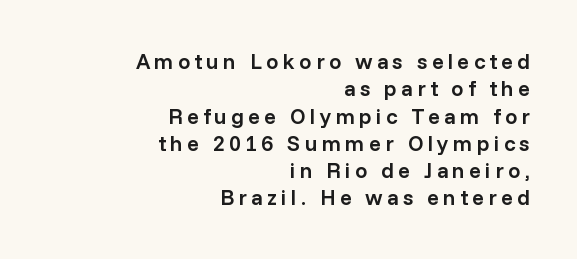
Heft: intermediate — a semibold. Every row of glyphs terminates at an identical x-position on the right. Descenders are the only things crossing below the line. Characters remain perfectly vertical along every line.
